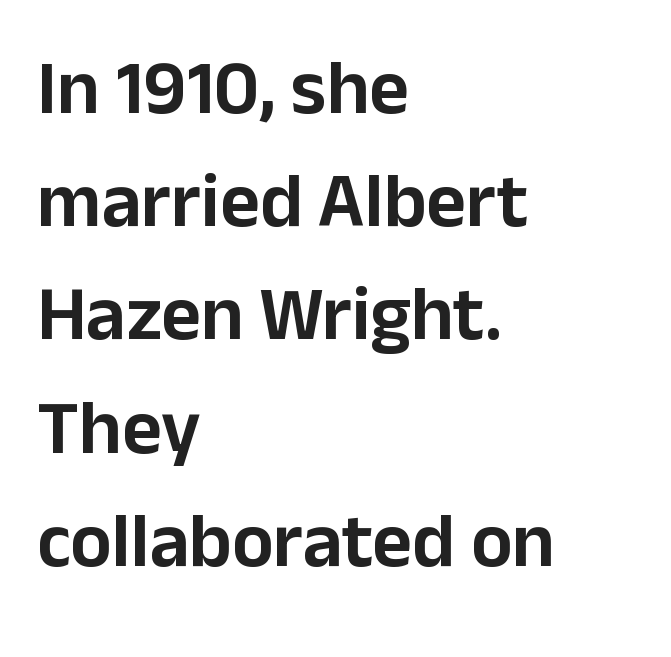
This sample uses a sans-serif face. Reading down the block, your eye returns to a fixed left position each line. The passage shown has conventional tracking throughout. These lines were composed using upright roman letters. Type without underlining. Baseline-to-baseline distance is the conventional proportion of letter height.
